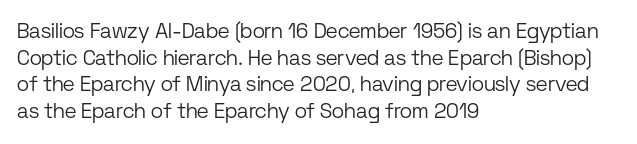
{"italic": "no", "bold": "no", "underline": "no", "align": "left", "line_spacing": "normal", "line_spacing_ratio": 1.27, "letter_spacing": "normal", "letter_spacing_em": 0.0, "glyph_px": 21}
